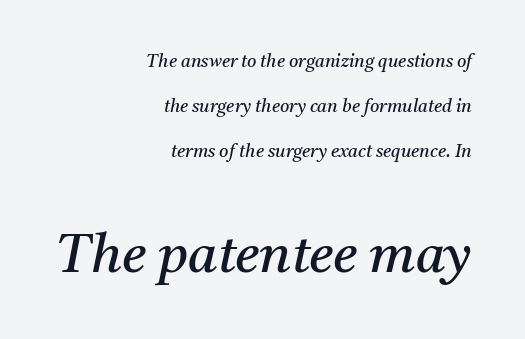
The image shows 54 px regular-weight serif type, italic (leaning right); set right-aligned, loose line spacing (2.49x), normal letter spacing, not underlined; the second (bottom) block is 3.0x larger; medium stroke contrast and a medium x-height.
